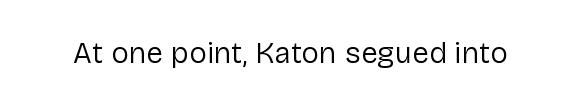
Q: Is the text bold? A: No.
Q: Is the text italic (slanted)? A: No, it is upright.
Q: Is the typeface a serif or a sans-serif typeface? A: Sans-serif.
Q: Is the text underlined? A: No.
Q: Is the spacing between letters normal or unusually wide? A: Normal.
Q: Width (condensed, normal, or wide)? A: Normal.
Q: Stroke contrast? A: Low.
Q: x-height? A: Medium.
Q: Monospaced? A: No.
